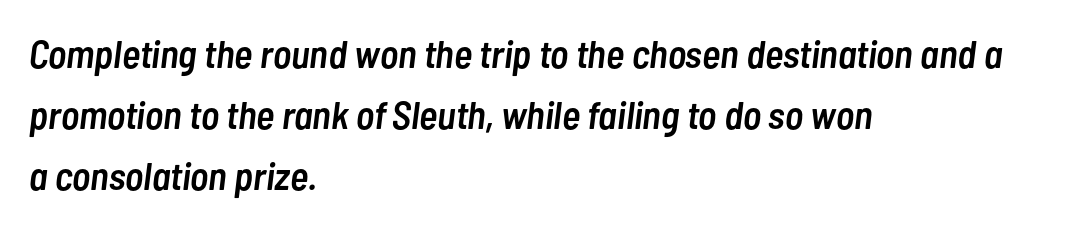
{"italic": "yes", "lean": "right", "slant_degrees": 7, "bold": "semi", "weight": "semibold", "width": "condensed", "stroke_contrast": "low", "x_height": "medium", "monospaced": "no", "underline": "no", "align": "left", "line_spacing": "normal", "line_spacing_ratio": 1.56, "letter_spacing": "normal", "letter_spacing_em": 0.0, "glyph_px": 39}
